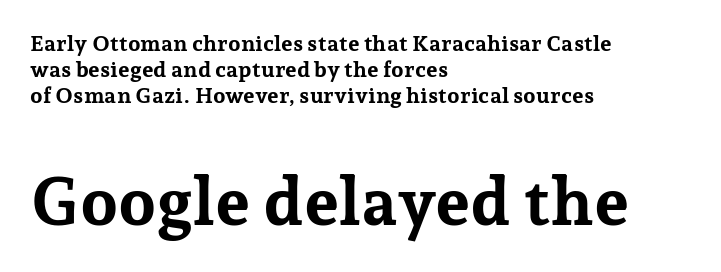
Descender tails drop into unmarked territory. The paragraph shown leans on its left margin. Standard letterfit; no display-style spreading of the glyphs. Note the varied advance widths — an 'i' is clearly narrower than an 'm'. Italic? Not at all — the glyphs are vertical. This sample uses a serif face.
